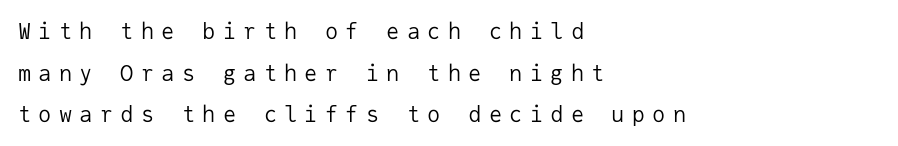
{"italic": "no", "bold": "no", "underline": "no", "align": "left", "line_spacing_ratio": 1.89, "letter_spacing": "wide", "letter_spacing_em": 0.33, "glyph_px": 22}
